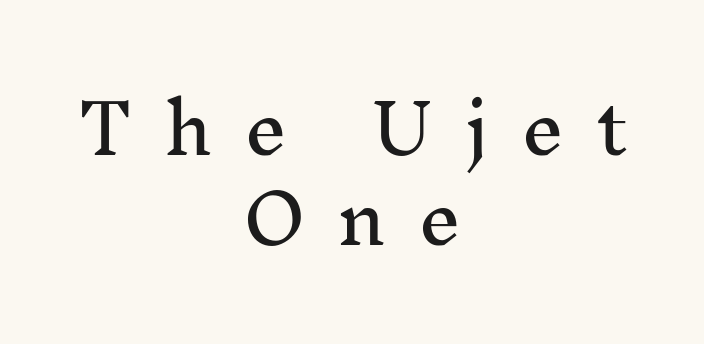
Regarding serifs, this sample has them. The specimen reads as upright at a glance. Caption: expanded tracking, letters set apart. Reading down the block, each line starts at a different indent, mirrored at its end. The words here are not underlined. The lines sit at an ordinary, default distance from one another.
